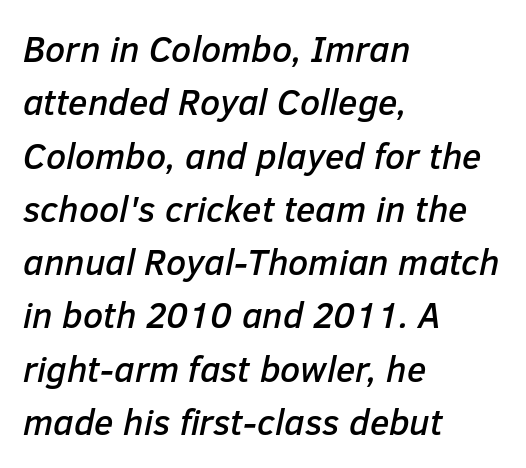
These lines are set flush left with a ragged right edge. These lines are rendered in a variable-pitch font. The string is rendered with underlining switched off. The designer left line spacing at the default. Caption: standard tracking, unaltered. The glyphs look as if they've been sheared to an angle.
